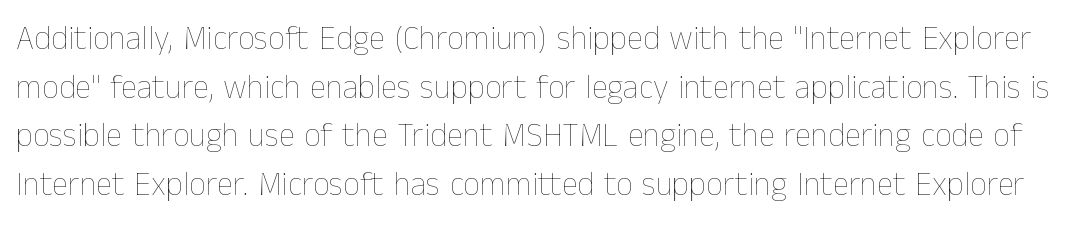
The image shows 33 px thin type, upright; set normal line spacing (1.47x), normal letter spacing, not underlined; low stroke contrast and a medium x-height.
